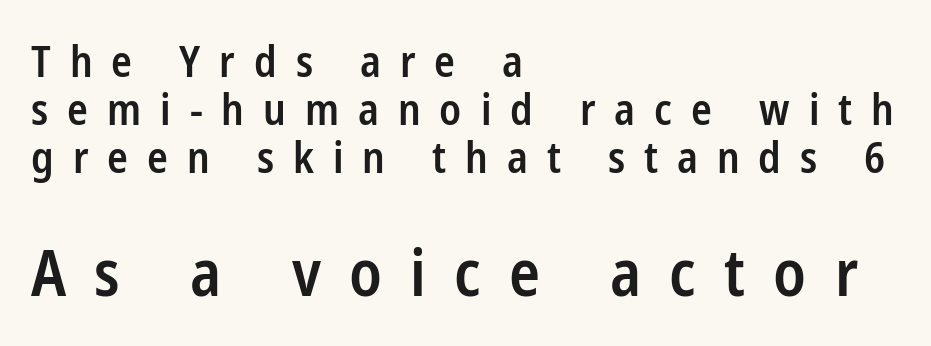
{"serif": "no", "italic": "no", "bold": "semi", "weight": "semibold", "width": "condensed", "stroke_contrast": "low", "x_height": "medium", "monospaced": "no", "underline": "no", "align": "left", "line_spacing": "tight", "line_spacing_ratio": 1.12, "letter_spacing": "wide", "letter_spacing_em": 0.44, "larger_block": "second", "size_ratio": 1.49, "glyph_px": 64}
